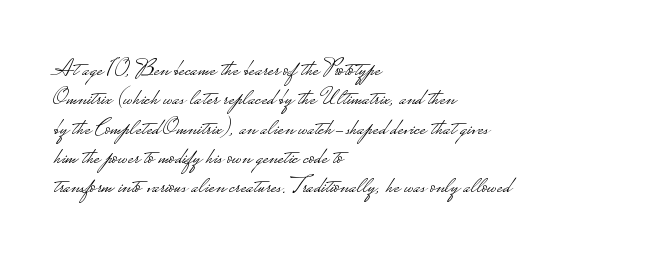
The image shows 24 px text type; set left-aligned, line spacing 1.22x, normal letter spacing, not underlined.
